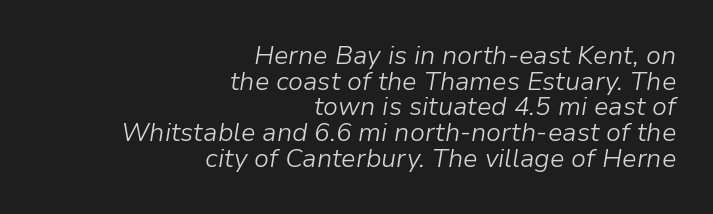
The image shows 26 px text type, italic (leaning right); set right-aligned, tight line spacing (0.99x), normal letter spacing, not underlined.
